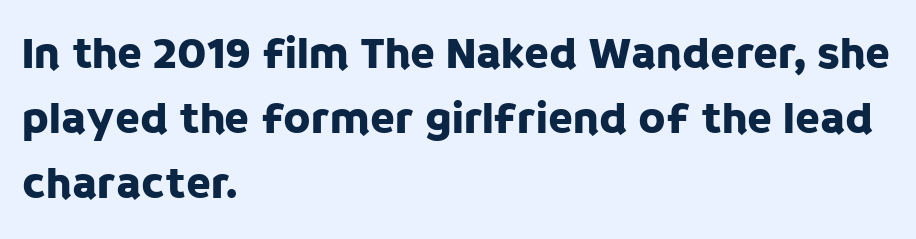
{"serif": "no", "italic": "no", "width": "normal", "stroke_contrast": "low", "x_height": "large", "monospaced": "no", "underline": "no", "align": "left", "line_spacing": "normal", "line_spacing_ratio": 1.45, "letter_spacing": "normal", "letter_spacing_em": 0.0, "glyph_px": 45}
